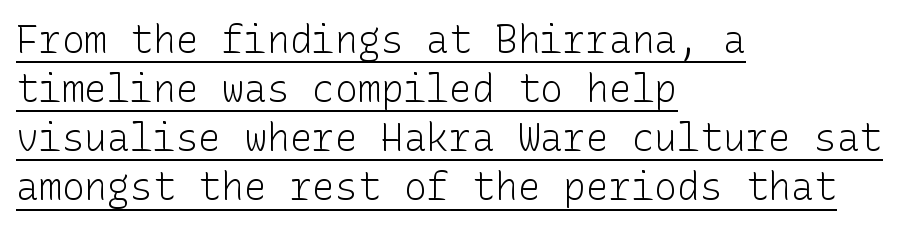
{"serif": "no", "italic": "no", "bold": "no", "weight": "light", "width": "normal", "stroke_contrast": "low", "x_height": "medium", "underline": "yes", "align": "left", "line_spacing": "normal", "line_spacing_ratio": 1.29, "letter_spacing": "normal", "letter_spacing_em": 0.0, "glyph_px": 38}
